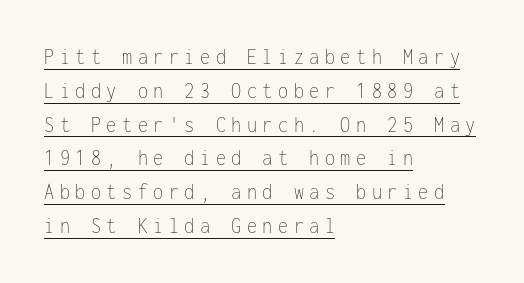
{"italic": "no", "bold": "no", "underline": "yes", "align": "left", "line_spacing": "normal", "line_spacing_ratio": 1.47, "letter_spacing": "wide", "letter_spacing_em": 0.24, "glyph_px": 23}
